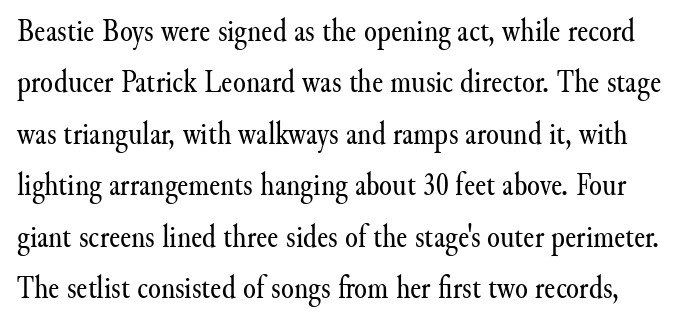
Q: Is the text bold? A: No.
Q: Is the text italic (slanted)? A: No, it is upright.
Q: Is the typeface a serif or a sans-serif typeface? A: Serif.
Q: Is the text underlined? A: No.
Q: Is the spacing between letters normal or unusually wide? A: Normal.
Q: Is the spacing between lines tight, normal or loose? A: Normal.
Q: Width (condensed, normal, or wide)? A: Normal.
Q: Stroke contrast? A: Medium.
Q: x-height? A: Small.
Q: Monospaced? A: No.
